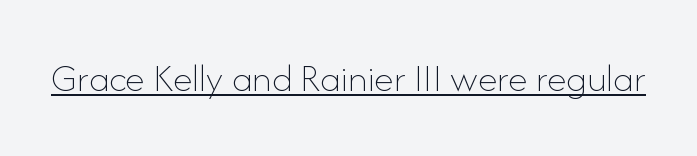
The typesetter has applied underlining to the passage shown. Tracking here is standard; glyphs follow each other at the usual distance. Posture: upright roman. The rendering uses natural spacing where letterforms have individual widths.
